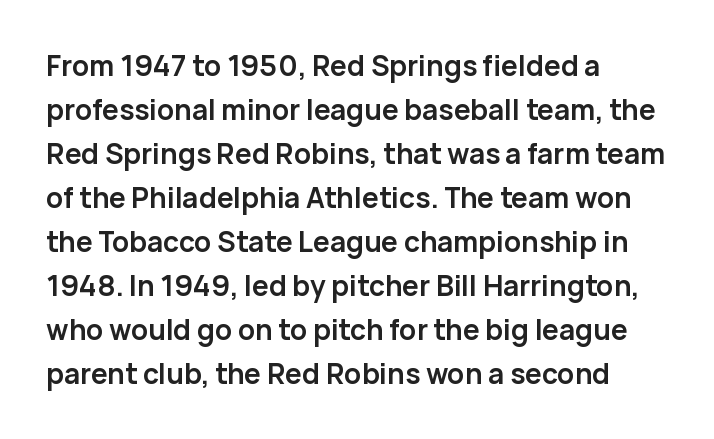
Notice how descenders clear the ascenders below comfortably — that's standard leading. Tall strokes in this sample are plumb rather than angled. The area under the type is left untouched. A typesetter would call this proportional, since set widths differ per character.
